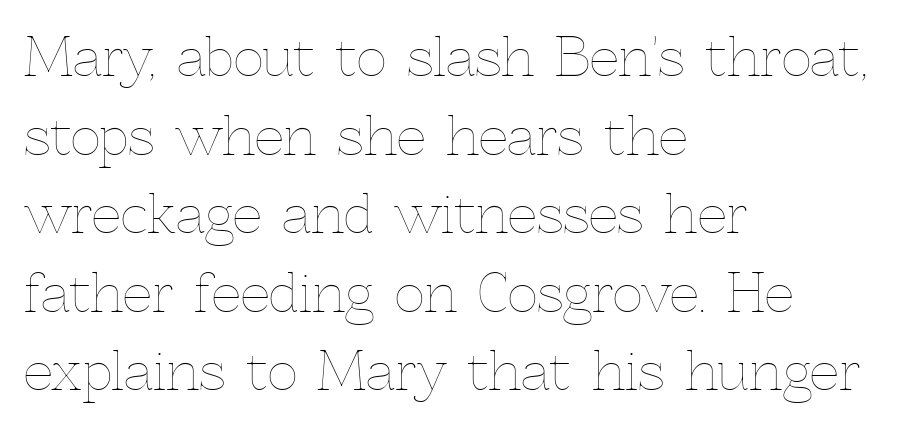
{"italic": "no", "bold": "no", "weight": "thin", "width": "normal", "x_height": "medium", "monospaced": "no", "underline": "no", "align": "left", "line_spacing": "normal", "line_spacing_ratio": 1.51, "letter_spacing": "normal", "letter_spacing_em": 0.0, "glyph_px": 52}
